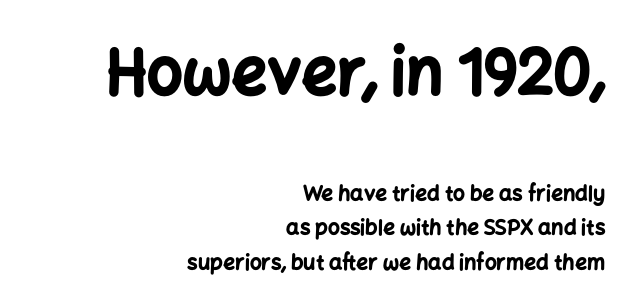
Look at the tracking — it's just the regular setting, nothing added. One-word summary of the alignment: right. Check the space under the baseline: it is left empty. Varying glyph widths throughout — classic text-font behaviour. A full-strength bold gives these letters their thick strokes.
